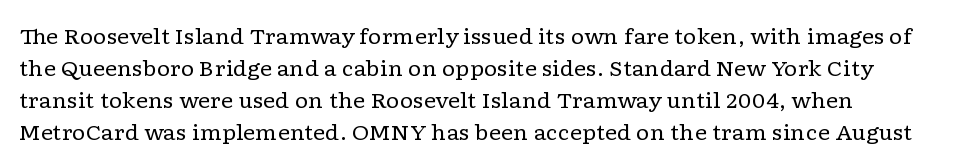
This is the regular roman posture of the typeface. Quick note: interline space is typical. Rule under the text: the space is simply empty. Tracking here is standard; glyphs follow each other at the usual distance. The strokes are not fattened; the text isn't bold.
